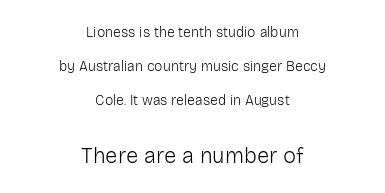
The letters sit at their default tracking, neither squeezed nor spread. Bold? No — there's no thickening of the strokes. The second block has been scaled up relative to the first. The text block is weighted toward neither margin, spreading evenly from the middle. The vertical gap from one line to the next is large.
